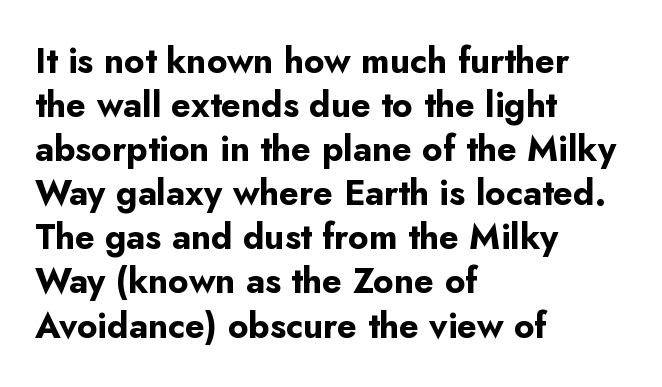
{"serif": "no", "italic": "no", "bold": "yes", "weight": "bold", "width": "normal", "stroke_contrast": "low", "x_height": "small", "monospaced": "no", "underline": "no", "align": "left", "line_spacing": "normal", "line_spacing_ratio": 1.26, "letter_spacing": "normal", "letter_spacing_em": 0.0, "glyph_px": 35}
